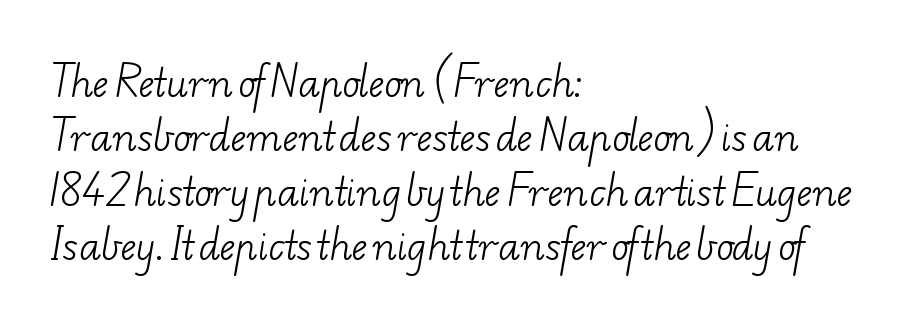
The image shows 37 px light, wide serif type; set left-aligned, normal line spacing (1.47x), normal letter spacing, not underlined; low stroke contrast and a small x-height.
